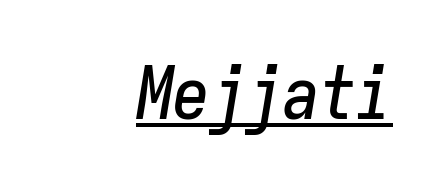
Q: Is the text italic (slanted)? A: Yes, it leans right by about 9 degrees.
Q: Is the text underlined? A: Yes.
Q: How is the paragraph aligned? A: Right-aligned.
Q: Is the spacing between letters normal or unusually wide? A: Normal.
Q: Width (condensed, normal, or wide)? A: Condensed.
Q: Stroke contrast? A: Low.
Q: x-height? A: Medium.
Q: Monospaced? A: Yes.
